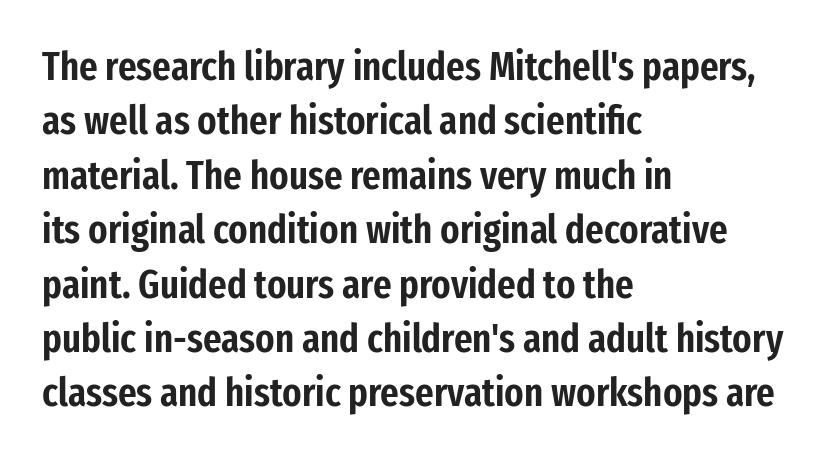
Unlike a traditional serif, this face leaves its strokes unadorned. A bare baseline throughout the passage. Vertical strokes here are truly vertical. Nobody touched the tracking dial on this one.
